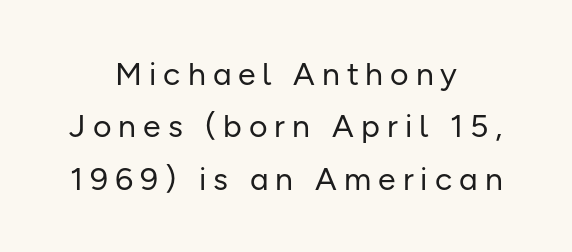
Q: Is the text bold? A: No.
Q: Is the text italic (slanted)? A: No, it is upright.
Q: Is the typeface a serif or a sans-serif typeface? A: Sans-serif.
Q: Is the text underlined? A: No.
Q: How is the paragraph aligned? A: Centered.
Q: Is the spacing between letters normal or unusually wide? A: Unusually wide.
Q: Is the spacing between lines tight, normal or loose? A: Normal.
Q: Width (condensed, normal, or wide)? A: Normal.
Q: Stroke contrast? A: Low.
Q: x-height? A: Medium.
Q: Monospaced? A: No.
